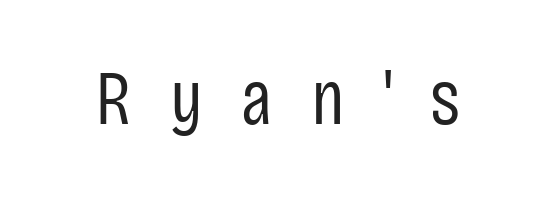
{"serif": "no", "italic": "no", "bold": "no", "weight": "regular", "width": "condensed", "stroke_contrast": "low", "x_height": "large", "monospaced": "no", "underline": "no", "letter_spacing": "wide", "letter_spacing_em": 0.5, "glyph_px": 77}
